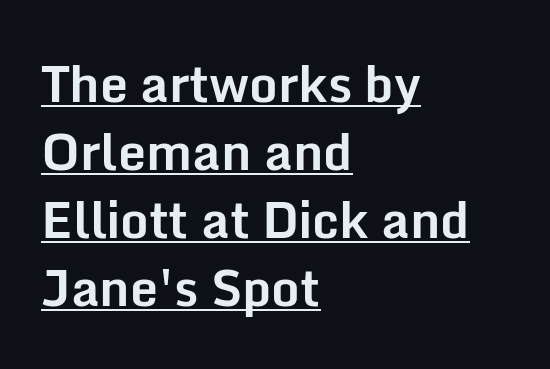
Q: Is the text bold? A: Yes.
Q: Is the text italic (slanted)? A: No, it is upright.
Q: Is the typeface a serif or a sans-serif typeface? A: Sans-serif.
Q: Is the text underlined? A: Yes.
Q: How is the paragraph aligned? A: Left-aligned.
Q: Is the spacing between letters normal or unusually wide? A: Normal.
Q: Is the spacing between lines tight, normal or loose? A: Normal.
Q: Width (condensed, normal, or wide)? A: Normal.
Q: Stroke contrast? A: Low.
Q: x-height? A: Medium.
Q: Monospaced? A: No.
